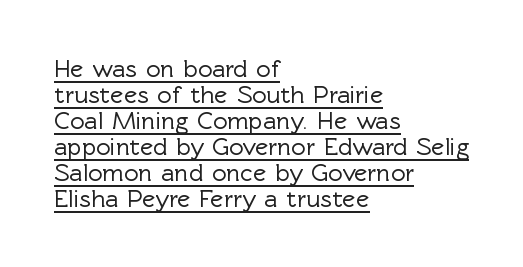
The image shows 25 px text type, upright; set left-aligned, tight line spacing (1.04x), normal letter spacing, underlined.
